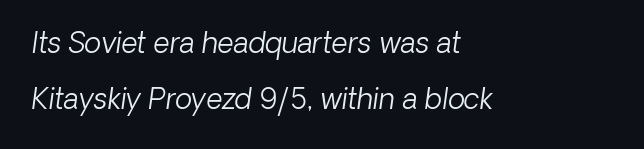
{"serif": "no", "bold": "no", "weight": "light", "width": "normal", "stroke_contrast": "low", "x_height": "medium", "monospaced": "no", "underline": "no", "align": "left", "line_spacing": "loose", "line_spacing_ratio": 2.01, "letter_spacing": "normal", "letter_spacing_em": 0.0, "glyph_px": 28}
